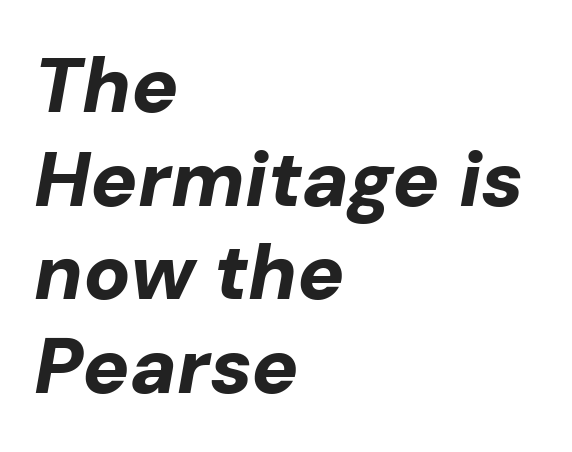
Q: Is the text bold? A: Yes.
Q: Is the text italic (slanted)? A: Yes, it leans right by about 10 degrees.
Q: Is the text underlined? A: No.
Q: How is the paragraph aligned? A: Left-aligned.
Q: Is the spacing between letters normal or unusually wide? A: Normal.
Q: Width (condensed, normal, or wide)? A: Normal.
Q: Stroke contrast? A: Low.
Q: x-height? A: Medium.
Q: Monospaced? A: No.
